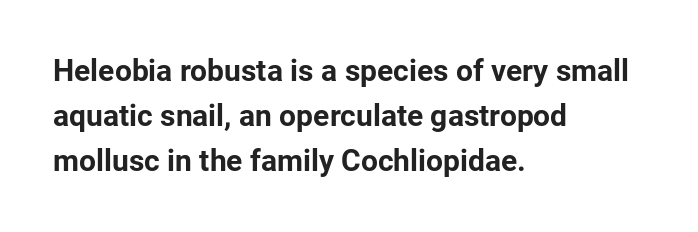
Q: Is the text bold? A: Yes.
Q: Is the text italic (slanted)? A: No, it is upright.
Q: Is the typeface a serif or a sans-serif typeface? A: Sans-serif.
Q: Is the text underlined? A: No.
Q: How is the paragraph aligned? A: Left-aligned.
Q: Is the spacing between letters normal or unusually wide? A: Normal.
Q: Is the spacing between lines tight, normal or loose? A: Normal.
Q: Width (condensed, normal, or wide)? A: Normal.
Q: Stroke contrast? A: Low.
Q: x-height? A: Medium.
Q: Monospaced? A: No.
